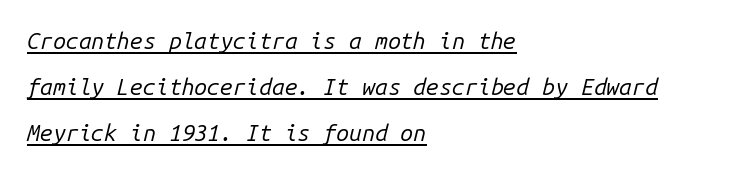
Q: Is the text bold? A: No.
Q: Is the text italic (slanted)? A: Yes, it leans right by about 14 degrees.
Q: Is the text underlined? A: Yes.
Q: How is the paragraph aligned? A: Left-aligned.
Q: Is the spacing between letters normal or unusually wide? A: Normal.
Q: Is the spacing between lines tight, normal or loose? A: Loose.
